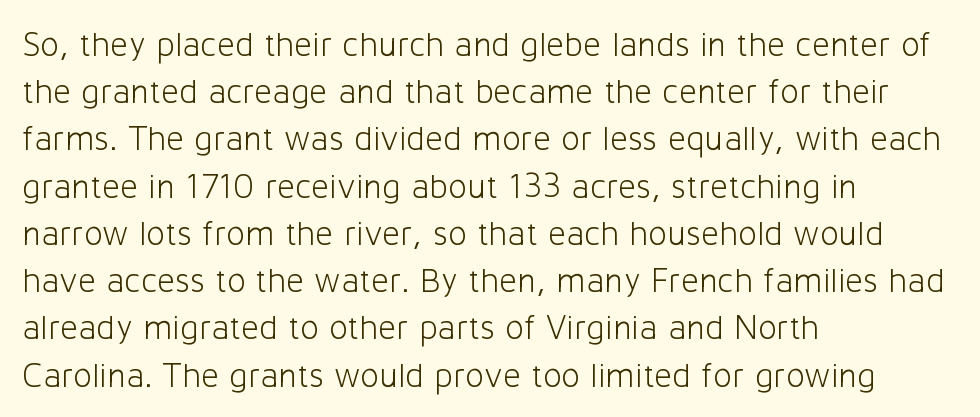
The image shows 35 px light sans-serif type, upright; set left-aligned, normal line spacing (1.35x), normal letter spacing, not underlined; low stroke contrast and a medium x-height.
